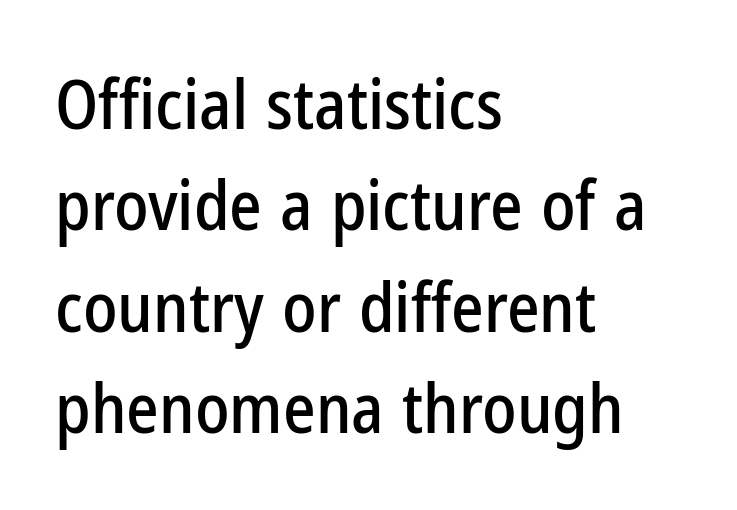
{"serif": "no", "italic": "no", "width": "condensed", "stroke_contrast": "low", "x_height": "medium", "monospaced": "no", "underline": "no", "align": "left", "line_spacing": "normal", "line_spacing_ratio": 1.47, "letter_spacing": "normal", "letter_spacing_em": 0.0, "glyph_px": 69}
